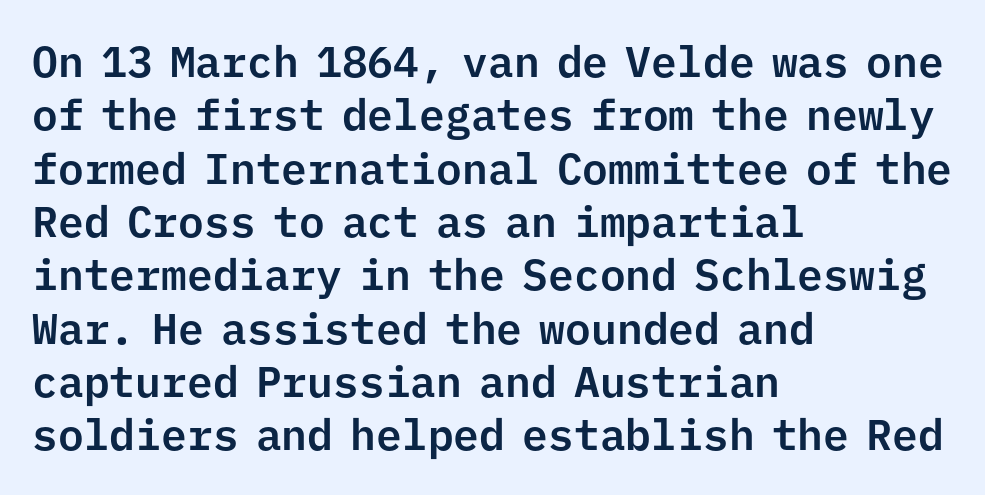
Q: Is the text italic (slanted)? A: No, it is upright.
Q: Is the typeface a serif or a sans-serif typeface? A: Sans-serif.
Q: Is the text underlined? A: No.
Q: How is the paragraph aligned? A: Left-aligned.
Q: Is the spacing between letters normal or unusually wide? A: Normal.
Q: Width (condensed, normal, or wide)? A: Normal.
Q: Stroke contrast? A: Low.
Q: x-height? A: Medium.
Q: Monospaced? A: Yes.
